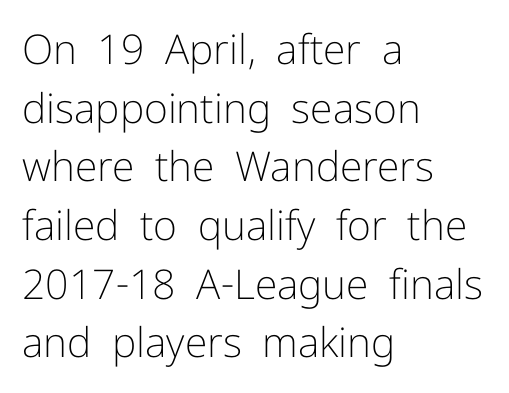
Q: Is the text bold? A: No.
Q: Is the text italic (slanted)? A: No, it is upright.
Q: Is the typeface a serif or a sans-serif typeface? A: Sans-serif.
Q: Is the text underlined? A: No.
Q: How is the paragraph aligned? A: Left-aligned.
Q: Is the spacing between letters normal or unusually wide? A: Normal.
Q: Is the spacing between lines tight, normal or loose? A: Normal.
Q: Width (condensed, normal, or wide)? A: Normal.
Q: Stroke contrast? A: Low.
Q: x-height? A: Medium.
Q: Monospaced? A: No.
